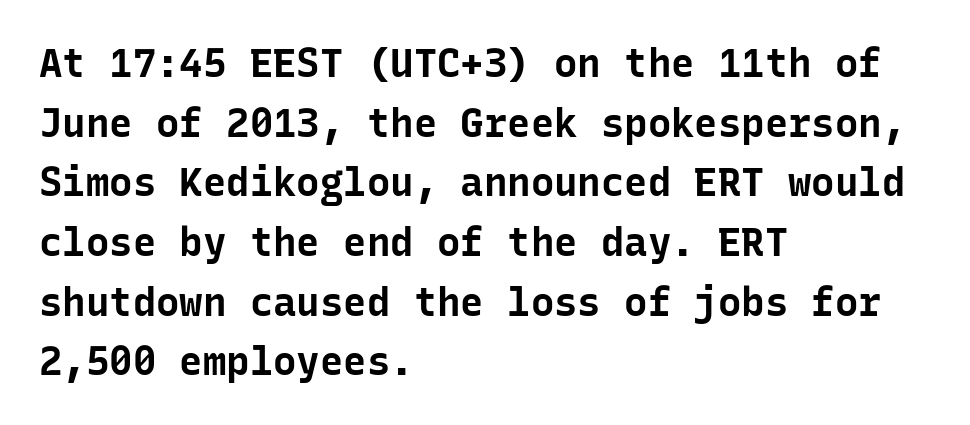
{"serif": "no", "italic": "no", "bold": "yes", "weight": "bold", "width": "normal", "stroke_contrast": "low", "x_height": "medium", "monospaced": "yes", "underline": "no", "align": "left", "line_spacing": "normal", "line_spacing_ratio": 1.53, "letter_spacing": "normal", "letter_spacing_em": 0.0, "glyph_px": 39}
